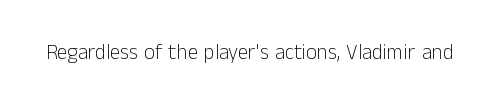
The passage shown is not underscored anywhere. The font's upright variant was chosen for this text. Stems here are at most as thick as an everyday book face. Observe the ordinary spacing: letters are neighbours, not strangers.
